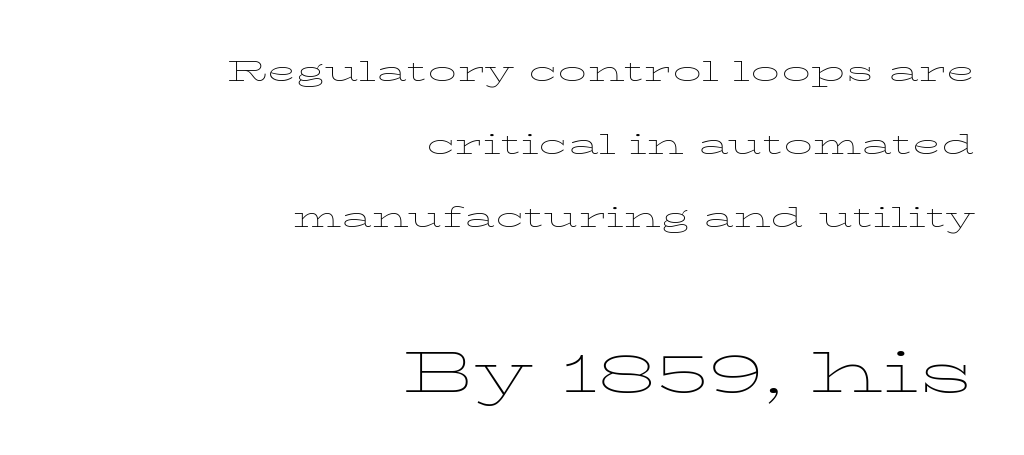
{"italic": "no", "bold": "no", "weight": "thin", "width": "wide", "stroke_contrast": "low", "x_height": "medium", "monospaced": "no", "underline": "no", "align": "right", "line_spacing": "loose", "line_spacing_ratio": 1.92, "letter_spacing": "normal", "letter_spacing_em": 0.0, "larger_block": "second", "size_ratio": 2.0, "glyph_px": 76}
